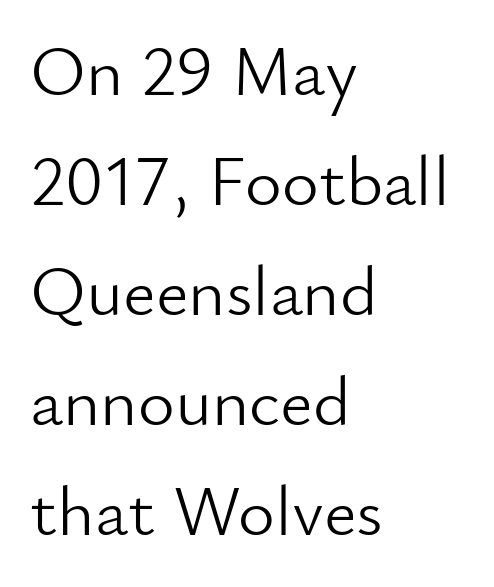
{"serif": "no", "italic": "no", "bold": "no", "weight": "light", "width": "normal", "stroke_contrast": "low", "x_height": "small", "monospaced": "no", "underline": "no", "align": "left", "line_spacing": "normal", "line_spacing_ratio": 1.55, "letter_spacing": "normal", "letter_spacing_em": 0.0, "glyph_px": 71}
